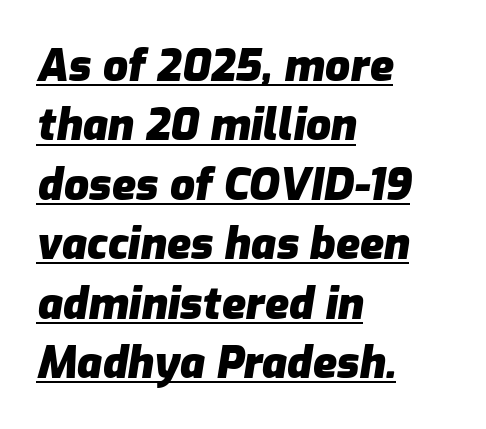
{"italic": "yes", "lean": "right", "slant_degrees": 9, "bold": "yes", "weight": "heavy", "width": "normal", "stroke_contrast": "low", "x_height": "medium", "monospaced": "no", "underline": "yes", "align": "left", "line_spacing": "normal", "line_spacing_ratio": 1.35, "letter_spacing": "normal", "letter_spacing_em": 0.0, "glyph_px": 44}
